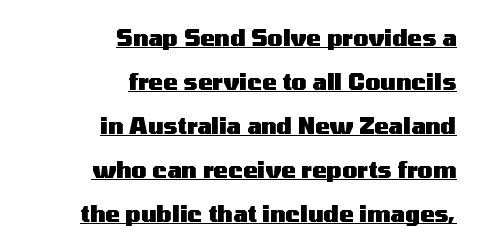
Q: Is the text bold? A: Yes.
Q: Is the text italic (slanted)? A: No, it is upright.
Q: Is the text underlined? A: Yes.
Q: How is the paragraph aligned? A: Right-aligned.
Q: Is the spacing between letters normal or unusually wide? A: Normal.
Q: Is the spacing between lines tight, normal or loose? A: Loose.
